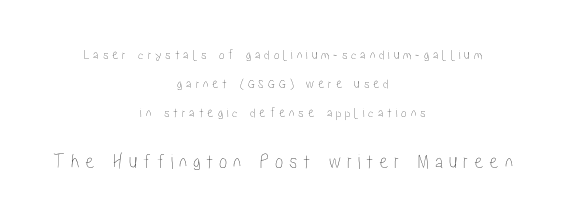
Q: Is the text italic (slanted)? A: No, it is upright.
Q: Is the text underlined? A: No.
Q: How is the paragraph aligned? A: Centered.
Q: Is the spacing between letters normal or unusually wide? A: Unusually wide.
Q: Is the spacing between lines tight, normal or loose? A: Loose.
Q: Which block of text is set in a larger size, the first (top) or the second (bottom)? A: The second (bottom) one.
